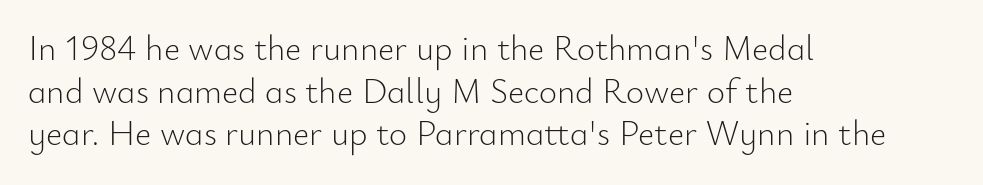
Q: Is the text bold? A: No.
Q: Is the text italic (slanted)? A: No, it is upright.
Q: Is the typeface a serif or a sans-serif typeface? A: Sans-serif.
Q: Is the text underlined? A: No.
Q: How is the paragraph aligned? A: Left-aligned.
Q: Is the spacing between letters normal or unusually wide? A: Normal.
Q: Width (condensed, normal, or wide)? A: Normal.
Q: Stroke contrast? A: Low.
Q: x-height? A: Small.
Q: Monospaced? A: No.
